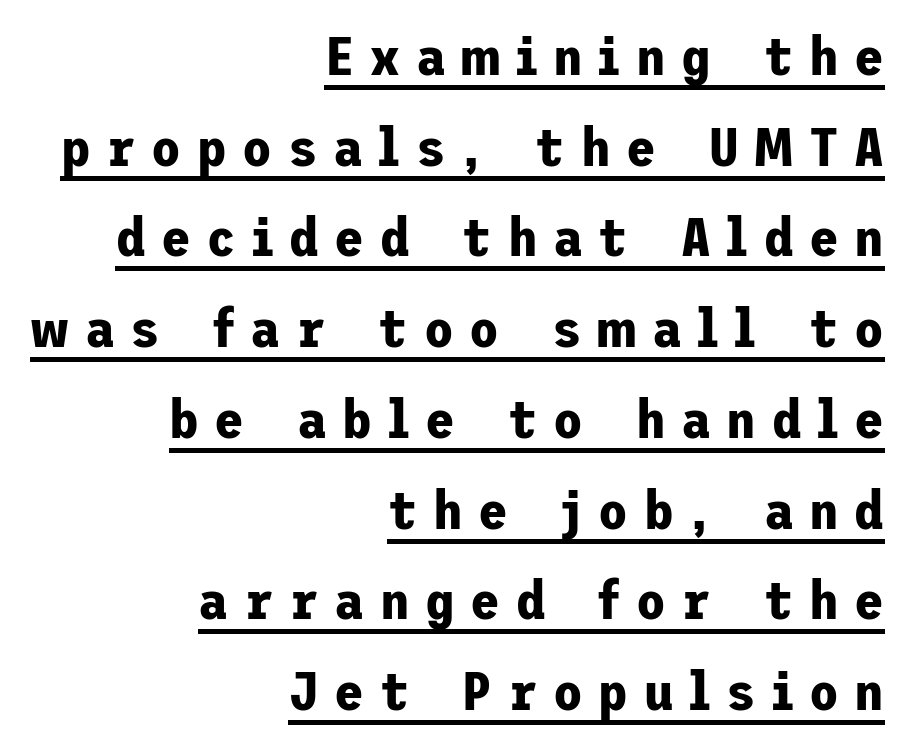
{"serif": "no", "italic": "no", "bold": "yes", "weight": "bold", "width": "normal", "stroke_contrast": "low", "x_height": "medium", "underline": "yes", "align": "right", "line_spacing": "normal", "line_spacing_ratio": 1.68, "letter_spacing": "wide", "letter_spacing_em": 0.29, "glyph_px": 54}
